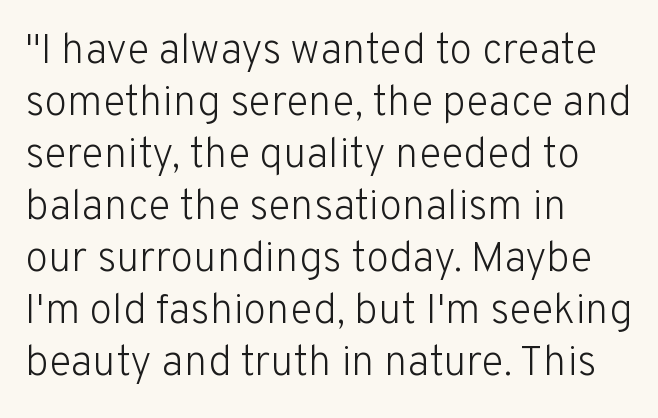
{"serif": "no", "italic": "no", "bold": "no", "weight": "light", "width": "normal", "stroke_contrast": "low", "x_height": "medium", "monospaced": "no", "underline": "no", "align": "left", "line_spacing_ratio": 1.24, "letter_spacing": "normal", "letter_spacing_em": 0.0, "glyph_px": 42}
